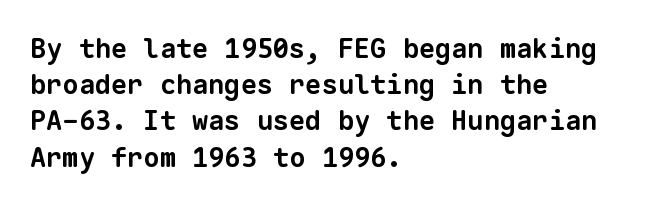
{"bold": "yes", "underline": "no", "align": "left", "line_spacing": "normal", "line_spacing_ratio": 1.34, "letter_spacing": "normal", "letter_spacing_em": 0.0, "glyph_px": 27}
